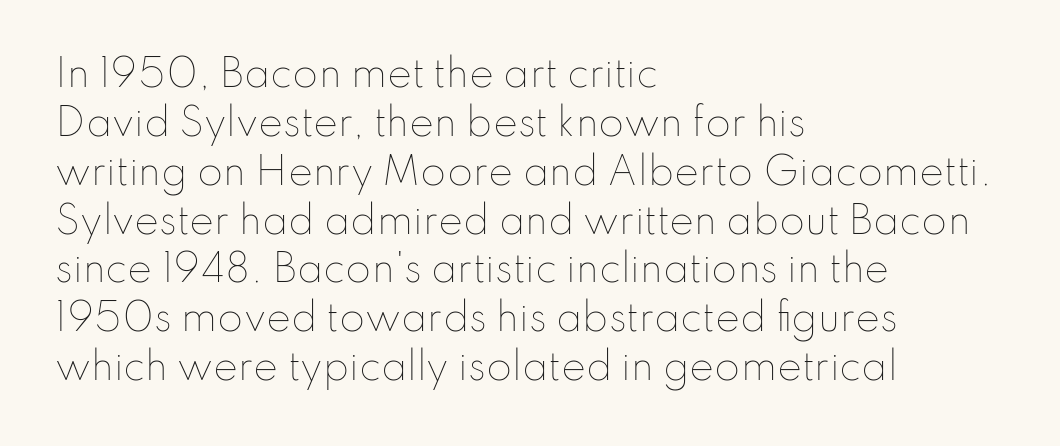
Q: Is the text bold? A: No.
Q: Is the text italic (slanted)? A: No, it is upright.
Q: Is the text underlined? A: No.
Q: How is the paragraph aligned? A: Left-aligned.
Q: Is the spacing between letters normal or unusually wide? A: Normal.
Q: Is the spacing between lines tight, normal or loose? A: Normal.
Q: Width (condensed, normal, or wide)? A: Normal.
Q: Stroke contrast? A: Low.
Q: x-height? A: Small.
Q: Monospaced? A: No.
